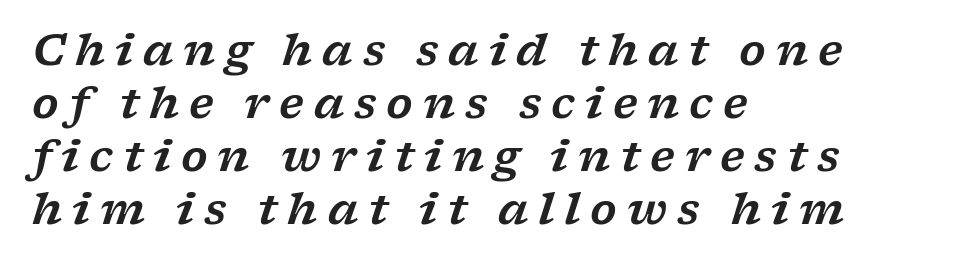
{"serif": "yes", "italic": "yes", "lean": "right", "slant_degrees": 17, "width": "wide", "stroke_contrast": "low", "x_height": "medium", "monospaced": "no", "underline": "no", "align": "left", "line_spacing_ratio": 1.23, "letter_spacing": "wide", "letter_spacing_em": 0.23, "glyph_px": 43}
